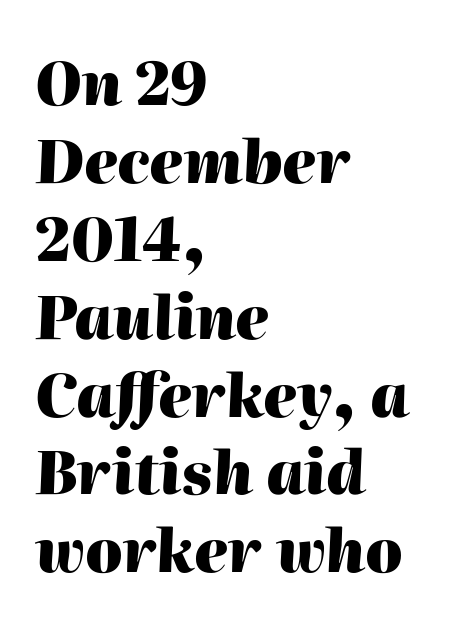
The image shows 59 px heavy type, italic (leaning right); set left-aligned, normal line spacing (1.32x), normal letter spacing, not underlined; high stroke contrast and a medium x-height.
